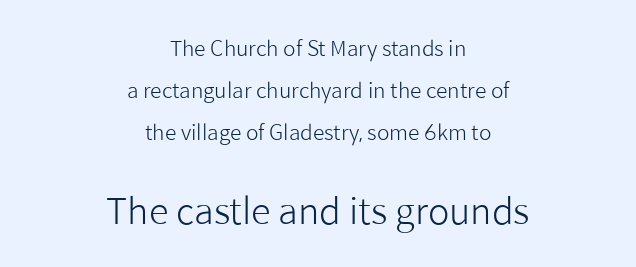
Q: Is the text bold? A: No.
Q: Is the text italic (slanted)? A: No, it is upright.
Q: Is the typeface a serif or a sans-serif typeface? A: Sans-serif.
Q: Is the text underlined? A: No.
Q: How is the paragraph aligned? A: Centered.
Q: Is the spacing between letters normal or unusually wide? A: Normal.
Q: Is the spacing between lines tight, normal or loose? A: Loose.
Q: Which block of text is set in a larger size, the first (top) or the second (bottom)? A: The second (bottom) one.
Q: Width (condensed, normal, or wide)? A: Normal.
Q: Stroke contrast? A: Low.
Q: x-height? A: Medium.
Q: Monospaced? A: No.
